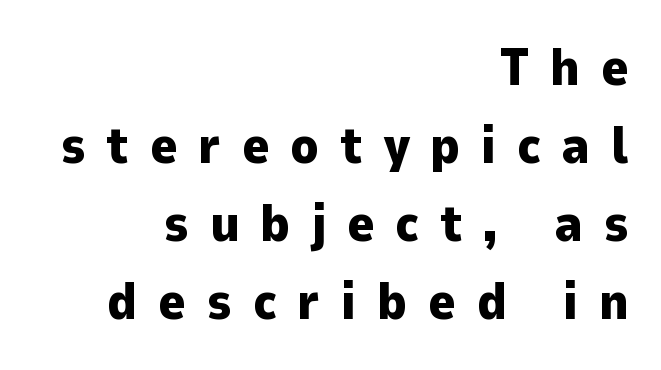
Q: Is the text bold? A: Yes.
Q: Is the text italic (slanted)? A: No, it is upright.
Q: Is the typeface a serif or a sans-serif typeface? A: Sans-serif.
Q: Is the text underlined? A: No.
Q: How is the paragraph aligned? A: Right-aligned.
Q: Is the spacing between letters normal or unusually wide? A: Unusually wide.
Q: Is the spacing between lines tight, normal or loose? A: Normal.
Q: Width (condensed, normal, or wide)? A: Normal.
Q: Stroke contrast? A: Low.
Q: x-height? A: Medium.
Q: Monospaced? A: No.
